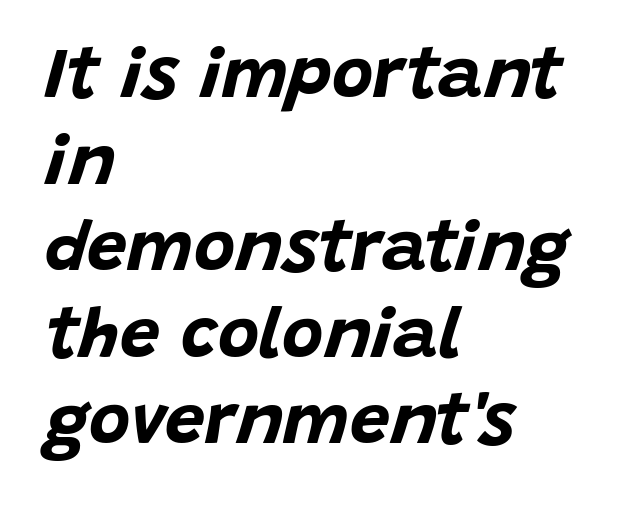
Students, this is bold: see how much ink each stroke carries. You could call the tracking neutral — neither tight nor loose. Anything drawn beneath the words? Only blank space. This sample has the flowing, uneven cadence of proportional lettering. These lines are set flush left with a ragged right edge. The lettering tilts uniformly, giving the passage an italic look.
